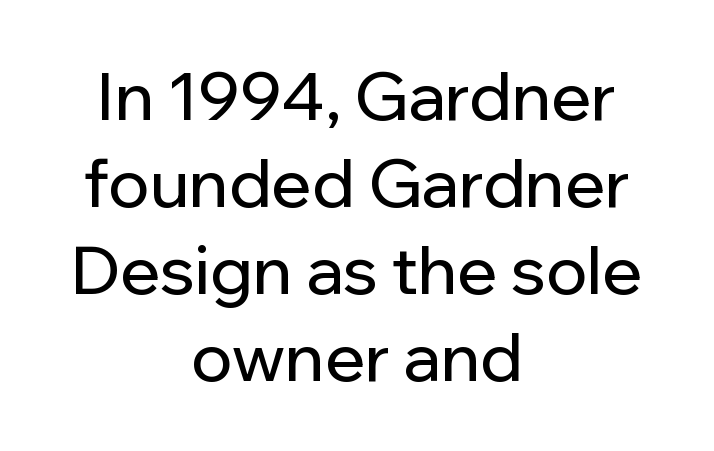
Nothing unusual about the tracking: characters are spaced as the font intends. One glance says typical: line gaps are just what's usual. Proportional: the letters do not fall into vertical columns. A typesetter would label this face a sans.
